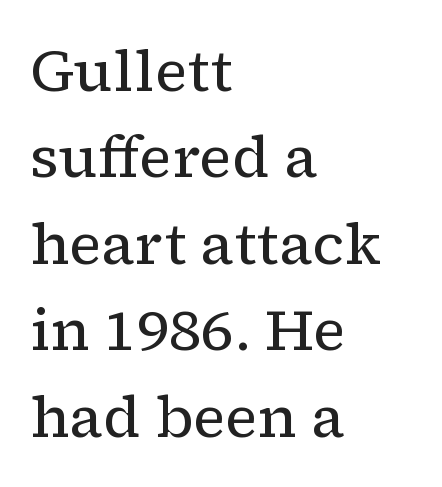
The image shows 58 px regular-weight serif type, upright; set left-aligned, normal line spacing (1.49x), normal letter spacing, not underlined; low stroke contrast and a medium x-height.
